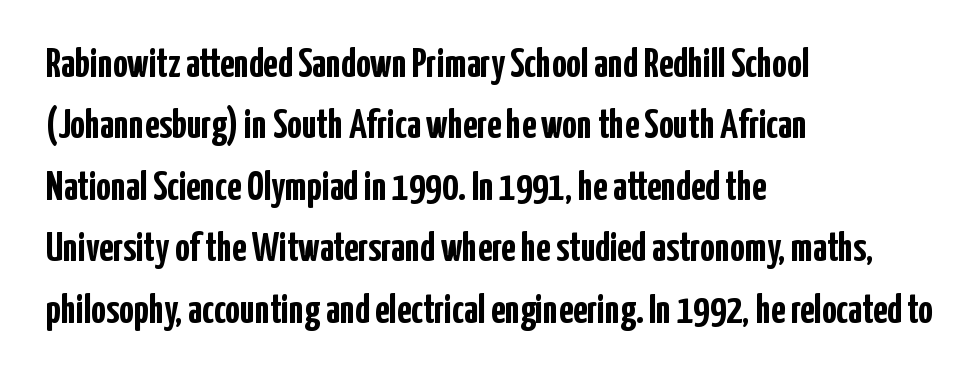
The image shows 41 px semibold, condensed sans-serif type, upright; set left-aligned, normal line spacing (1.5x), normal letter spacing, not underlined; low stroke contrast and a medium x-height.
